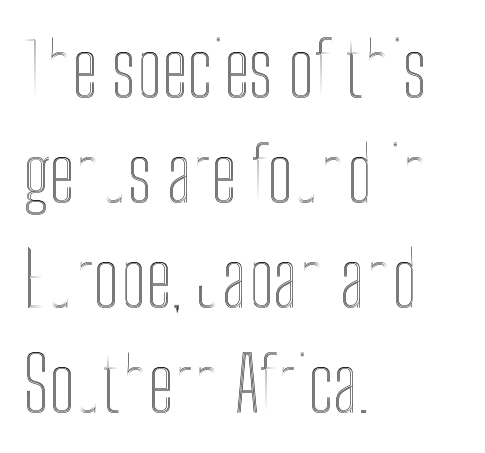
Q: Is the text italic (slanted)? A: No, it is upright.
Q: Is the text underlined? A: No.
Q: How is the paragraph aligned? A: Left-aligned.
Q: Is the spacing between letters normal or unusually wide? A: Normal.
Q: Is the spacing between lines tight, normal or loose? A: Normal.
Q: Width (condensed, normal, or wide)? A: Condensed.
Q: x-height? A: Medium.
Q: Monospaced? A: No.
